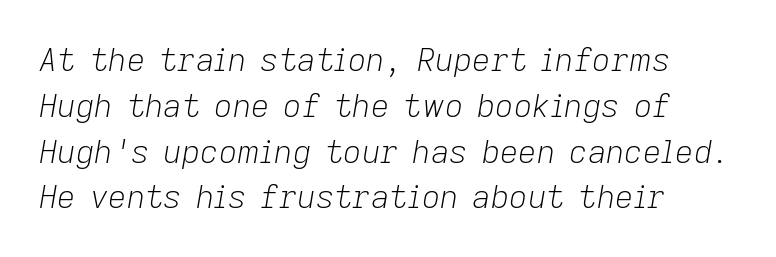
The image shows 32 px light type, italic (leaning right); set left-aligned, normal line spacing (1.43x), normal letter spacing, not underlined; low stroke contrast and a medium x-height.
